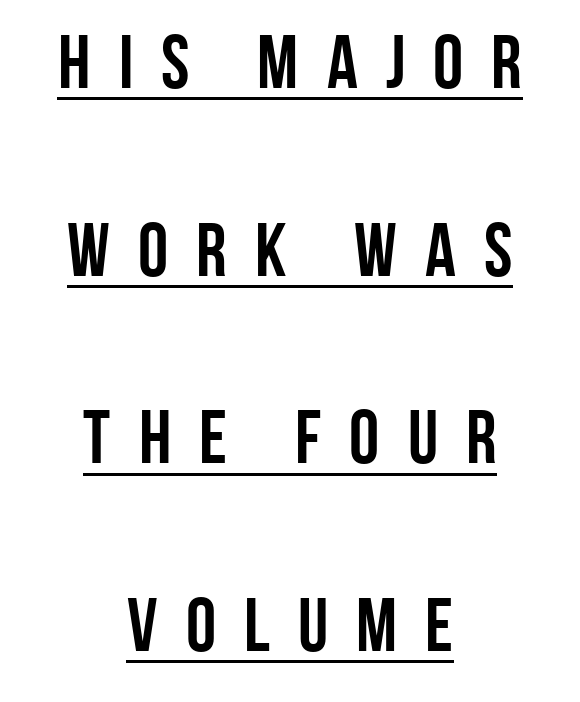
The image shows 76 px semibold, condensed sans-serif type, upright; set centered, loose line spacing (2.47x), unusually wide letter spacing (+0.37 em), underlined; low stroke contrast and a large x-height.
